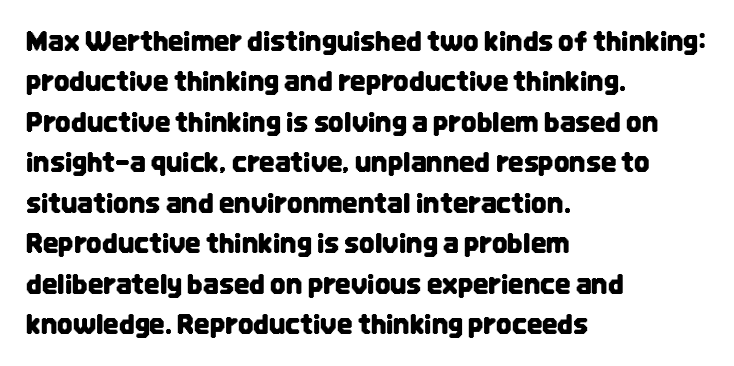
{"italic": "no", "underline": "no", "align": "left", "line_spacing": "normal", "line_spacing_ratio": 1.5, "letter_spacing": "normal", "letter_spacing_em": 0.0, "glyph_px": 27}
